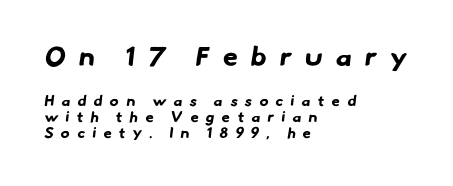
This layout puts the oversized block above and the modest block below. This sample uses expanded letter spacing, leaving extra air between glyphs. Layout note: lines flush left. The leading is snug, giving the passage a crowded texture. The area under the type is left untouched. A dark, heavy texture on the line: the type is bold.
